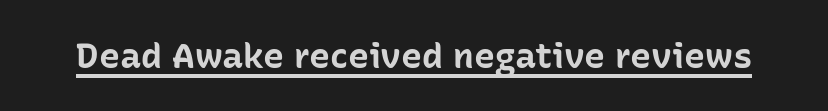
{"serif": "no", "italic": "no", "bold": "yes", "weight": "bold", "width": "normal", "stroke_contrast": "low", "x_height": "medium", "monospaced": "no", "underline": "yes", "letter_spacing": "normal", "letter_spacing_em": 0.0, "glyph_px": 35}
